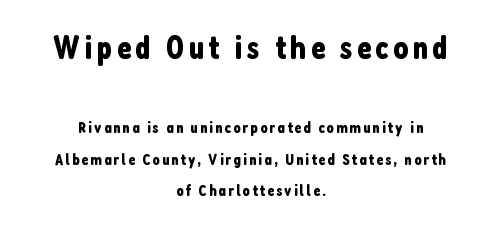
{"serif": "no", "italic": "no", "width": "condensed", "stroke_contrast": "low", "x_height": "medium", "monospaced": "no", "underline": "no", "align": "center", "line_spacing": "loose", "line_spacing_ratio": 1.97, "larger_block": "first", "size_ratio": 2.06, "glyph_px": 33}
